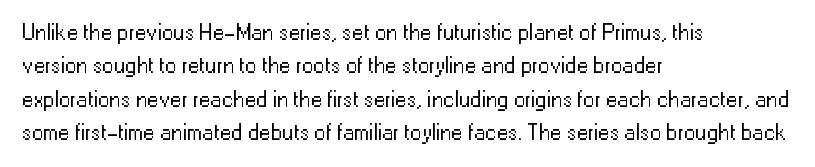
Q: Is the text bold? A: No.
Q: Is the text italic (slanted)? A: No, it is upright.
Q: Is the text underlined? A: No.
Q: How is the paragraph aligned? A: Left-aligned.
Q: Is the spacing between letters normal or unusually wide? A: Normal.
Q: Is the spacing between lines tight, normal or loose? A: Normal.
